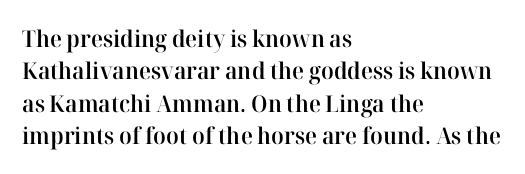
{"italic": "no", "bold": "semi", "underline": "no", "align": "left", "line_spacing": "normal", "line_spacing_ratio": 1.41, "letter_spacing": "normal", "letter_spacing_em": 0.0, "glyph_px": 23}
